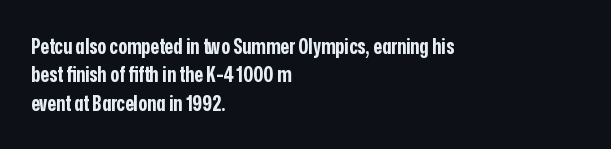
The image shows 21 px bold type, upright; set left-aligned, normal line spacing (1.35x), normal letter spacing, not underlined.
